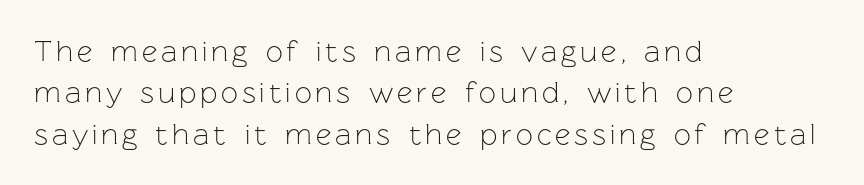
{"serif": "no", "italic": "no", "bold": "no", "weight": "light", "width": "normal", "stroke_contrast": "low", "x_height": "medium", "monospaced": "no", "underline": "no", "align": "left", "line_spacing": "normal", "line_spacing_ratio": 1.38, "glyph_px": 30}
